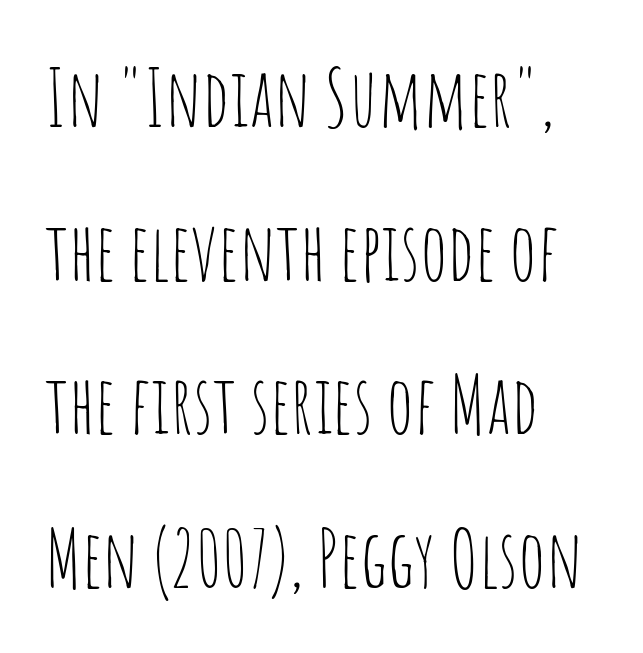
{"serif": "no", "italic": "no", "bold": "no", "weight": "thin", "width": "condensed", "stroke_contrast": "low", "x_height": "large", "monospaced": "no", "underline": "no", "align": "left", "line_spacing": "loose", "line_spacing_ratio": 1.92, "letter_spacing": "normal", "letter_spacing_em": 0.0, "glyph_px": 80}
